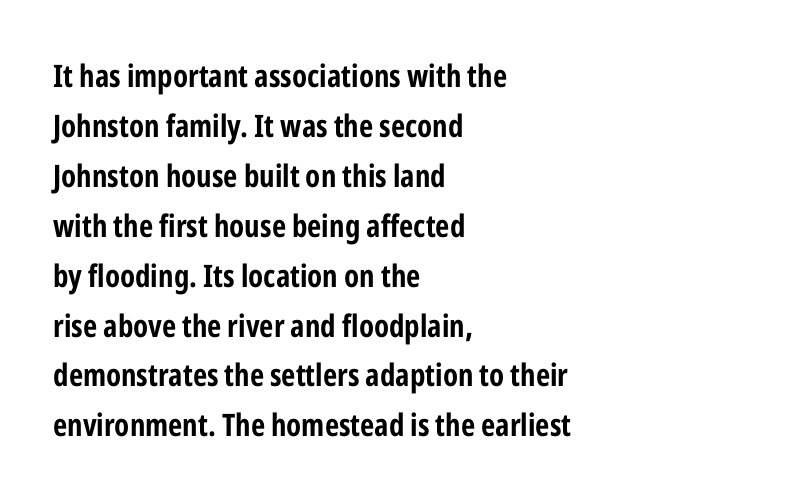
{"serif": "no", "italic": "no", "bold": "yes", "weight": "bold", "width": "condensed", "stroke_contrast": "low", "x_height": "medium", "monospaced": "no", "underline": "no", "align": "left", "line_spacing": "normal", "line_spacing_ratio": 1.61, "letter_spacing": "normal", "letter_spacing_em": 0.0, "glyph_px": 31}
